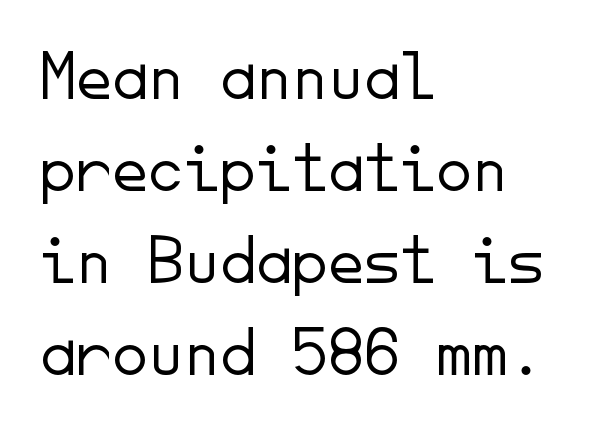
{"serif": "no", "italic": "no", "bold": "no", "weight": "light", "width": "normal", "stroke_contrast": "low", "x_height": "small", "monospaced": "yes", "underline": "no", "align": "left", "line_spacing": "normal", "line_spacing_ratio": 1.28, "letter_spacing": "normal", "letter_spacing_em": 0.0, "glyph_px": 72}
